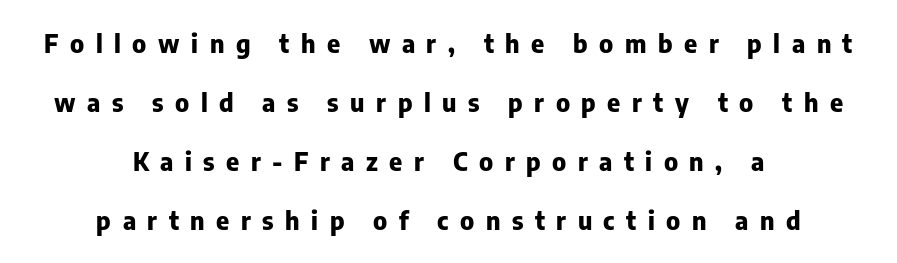
The face used here is rendered with a markedly widened letterfit. Do the letters lean? They stand straight. You could fit nearly another row in the gap between these rows. Plenty of ink on the page — the face is bold. Decoration check: the copy has no underline.
